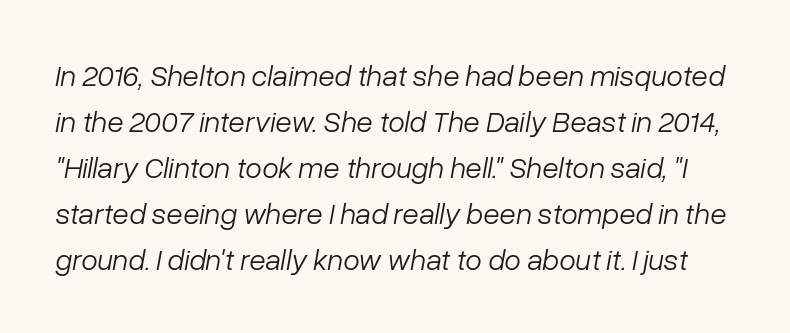
Q: Is the text bold? A: No.
Q: Is the text italic (slanted)? A: Yes, it leans right by about 10 degrees.
Q: Is the text underlined? A: No.
Q: Is the spacing between letters normal or unusually wide? A: Normal.
Q: Is the spacing between lines tight, normal or loose? A: Normal.
Q: Width (condensed, normal, or wide)? A: Normal.
Q: Stroke contrast? A: Low.
Q: x-height? A: Medium.
Q: Monospaced? A: No.
